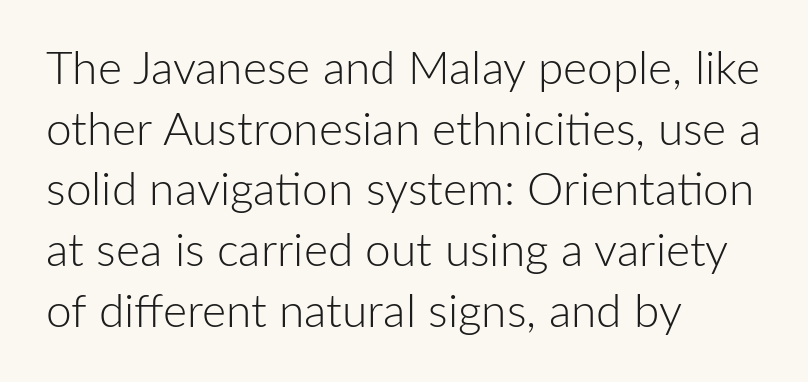
The image shows 46 px light sans-serif type, upright; set left-aligned, normal line spacing (1.32x), normal letter spacing, not underlined; low stroke contrast and a medium x-height.
